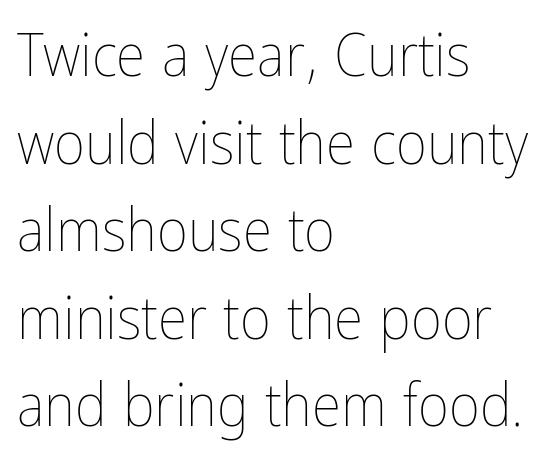
{"italic": "no", "bold": "no", "weight": "thin", "width": "condensed", "stroke_contrast": "low", "x_height": "medium", "monospaced": "no", "underline": "no", "align": "left", "line_spacing": "normal", "line_spacing_ratio": 1.46, "letter_spacing": "normal", "letter_spacing_em": 0.0, "glyph_px": 60}
